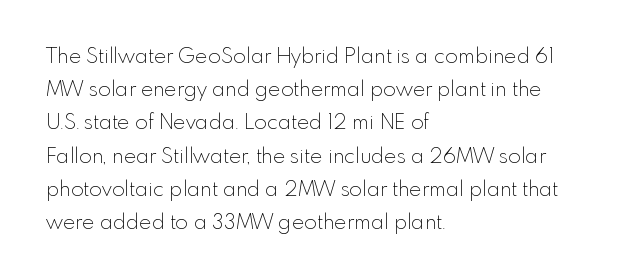
Q: Is the text bold? A: No.
Q: Is the text italic (slanted)? A: No, it is upright.
Q: Is the text underlined? A: No.
Q: How is the paragraph aligned? A: Left-aligned.
Q: Is the spacing between letters normal or unusually wide? A: Normal.
Q: Is the spacing between lines tight, normal or loose? A: Normal.
